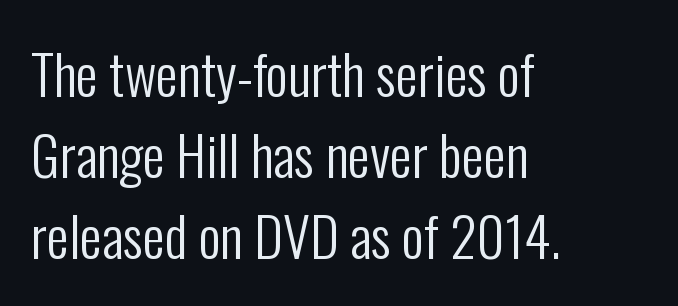
The image shows 55 px regular-weight, condensed sans-serif type, upright; set left-aligned, normal line spacing (1.47x), normal letter spacing, not underlined; low stroke contrast and a medium x-height.
